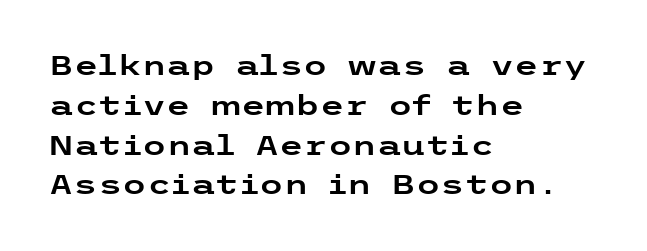
Here the glyphs are tracked normally, forming tight word shapes. Style check: upright. A student would call this left alignment; a typographer would say flush left, rag right. The area under the type is left untouched. How would I describe the line gaps? Plain and ordinary. In terms of letterform style, serifs are entirely absent.
